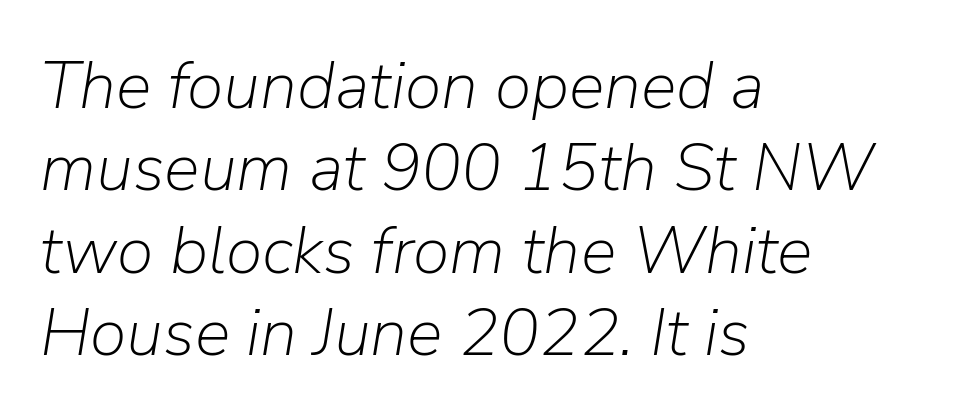
The image shows 67 px light type, italic (leaning right); set left-aligned, line spacing 1.23x, normal letter spacing, not underlined; low stroke contrast and a medium x-height.
